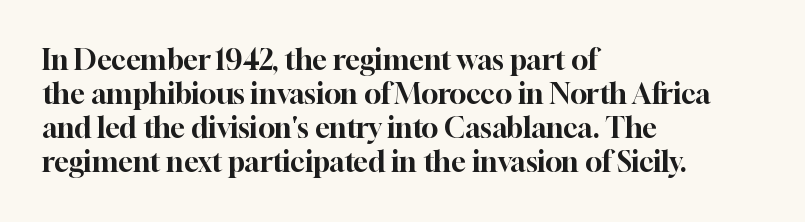
The text block is weighted toward the left margin, trailing off unevenly rightward. The font's upright variant was chosen for this text. Looks like regular typesetting: each glyph gets only the width it needs. Type without underlining. To sum up the face: it has serifs.
